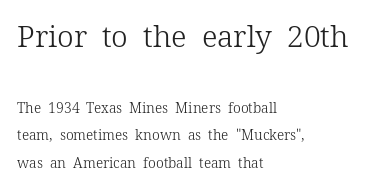
The typography opts for an upright posture over an oblique one. This sample is left-justified, so line endings fall wherever the words run out. Honestly, the rows look like they've been pulled way apart. Summary of weight: not heavy and not bold.
